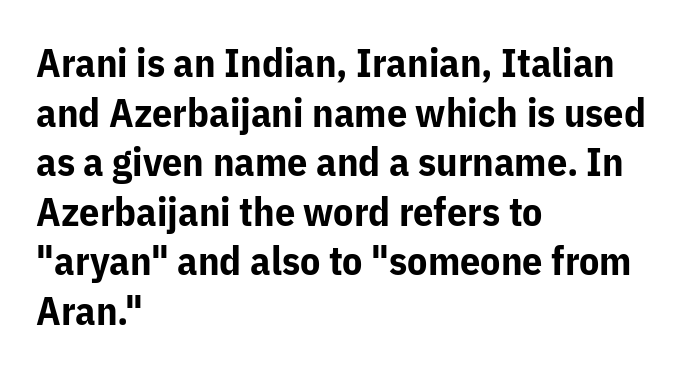
{"serif": "no", "italic": "no", "bold": "yes", "weight": "bold", "width": "normal", "stroke_contrast": "low", "x_height": "medium", "monospaced": "no", "underline": "no", "align": "left", "line_spacing_ratio": 1.24, "letter_spacing": "normal", "letter_spacing_em": 0.0, "glyph_px": 40}
